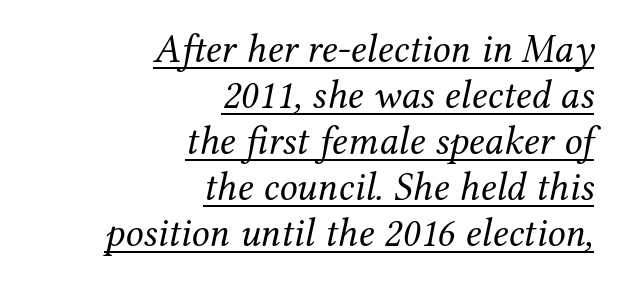
Leading is clearly below the norm, producing a dense column. The rendered words wear a rule along their underside. The face used here is seriffed, in the tradition of book romans. Looks like regular typesetting: each glyph gets only the width it needs. Characters follow at the spacing the type designer built in.
